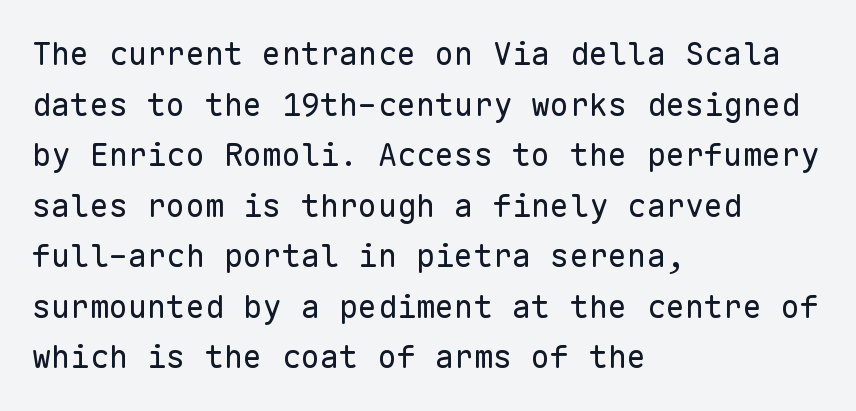
This is the regular roman posture of the typeface. Nothing heavy about these letters — not bold at all. A typesetter would call this monospace, since all characters share one set width. Whoever set this chose a conventional vertical rhythm.
